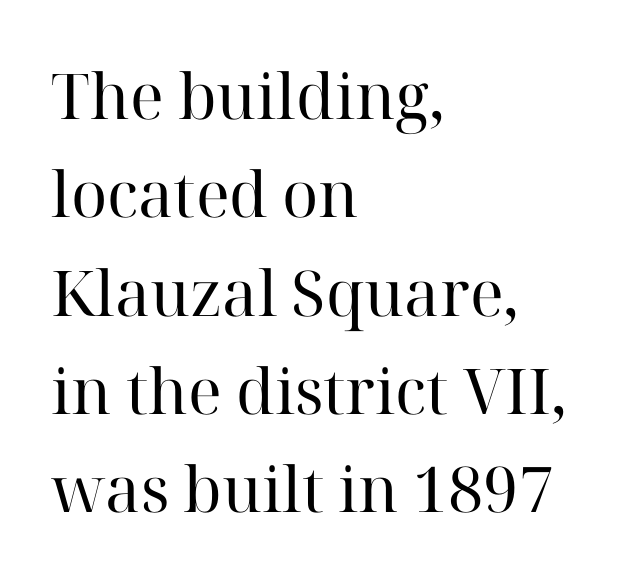
The image shows 63 px regular-weight serif type, upright; set left-aligned, normal line spacing (1.56x), normal letter spacing, not underlined; high stroke contrast and a medium x-height.
